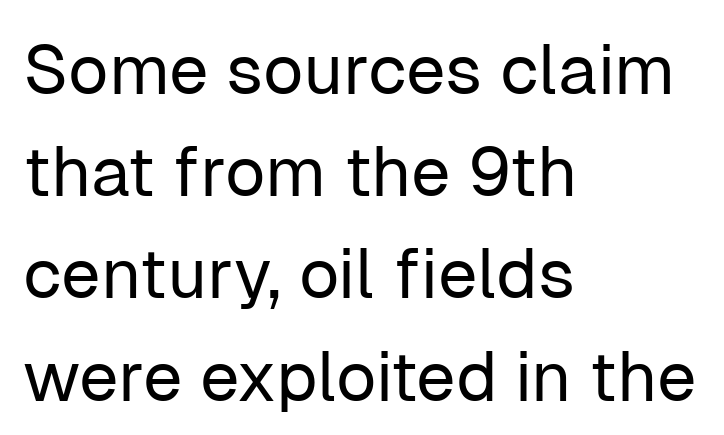
Do the characters align in a grid? No, the font is proportional. Words float on clear page, feet unadorned. The paragraph has a hard left edge and a soft right edge. How would I describe the line gaps? Plain and ordinary. No letter is thick-stroked: the sample isn't bold.
